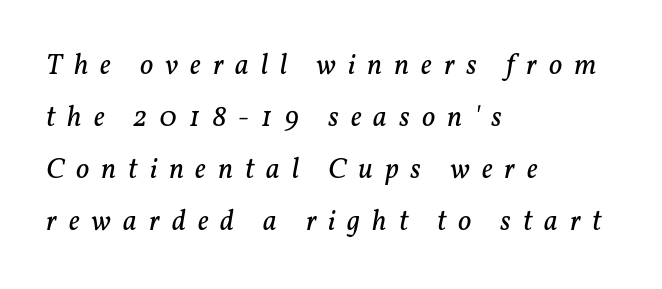
Q: Is the text bold? A: No.
Q: Is the text italic (slanted)? A: Yes, it leans right by about 11 degrees.
Q: Is the typeface a serif or a sans-serif typeface? A: Serif.
Q: Is the text underlined? A: No.
Q: How is the paragraph aligned? A: Left-aligned.
Q: Is the spacing between letters normal or unusually wide? A: Unusually wide.
Q: Width (condensed, normal, or wide)? A: Normal.
Q: Stroke contrast? A: Low.
Q: x-height? A: Medium.
Q: Monospaced? A: No.
